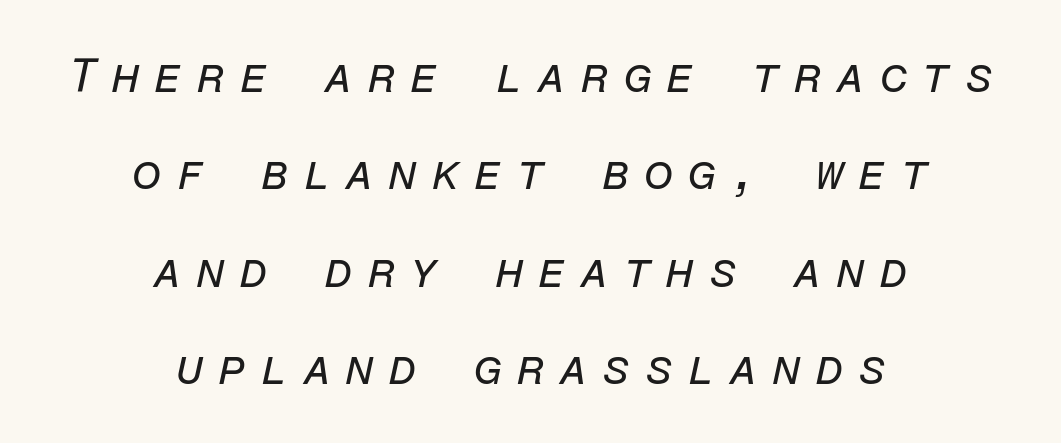
Q: Is the text bold? A: No.
Q: Is the text italic (slanted)? A: Yes, it leans right by about 12 degrees.
Q: Is the text underlined? A: No.
Q: How is the paragraph aligned? A: Centered.
Q: Is the spacing between letters normal or unusually wide? A: Unusually wide.
Q: Is the spacing between lines tight, normal or loose? A: Loose.
Q: Width (condensed, normal, or wide)? A: Normal.
Q: Stroke contrast? A: Low.
Q: x-height? A: Medium.
Q: Monospaced? A: Yes.
